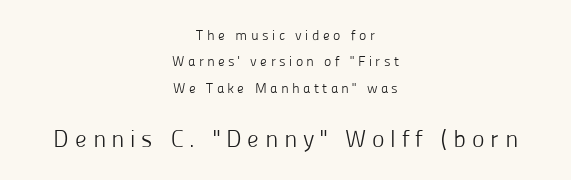
{"italic": "no", "bold": "no", "underline": "no", "align": "center", "line_spacing_ratio": 1.88, "letter_spacing": "wide", "letter_spacing_em": 0.24, "larger_block": "second", "size_ratio": 1.71, "glyph_px": 24}
